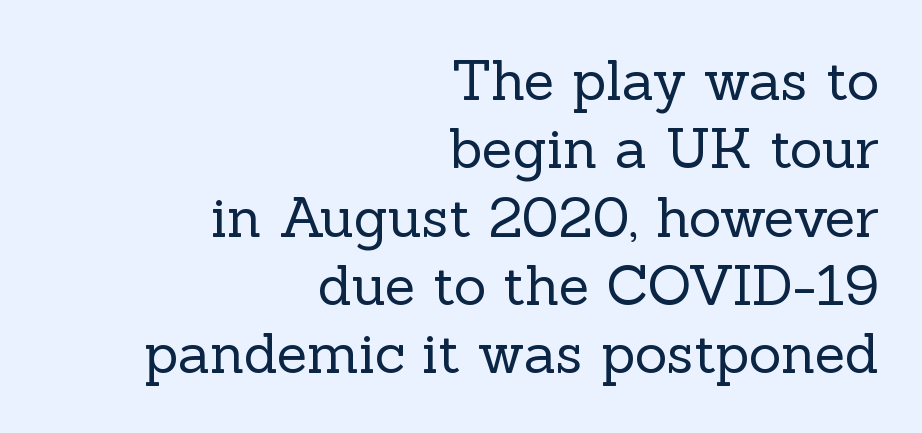
{"serif": "yes", "italic": "no", "bold": "no", "weight": "regular", "width": "normal", "x_height": "medium", "monospaced": "no", "underline": "no", "align": "right", "line_spacing_ratio": 1.22, "letter_spacing": "normal", "letter_spacing_em": 0.0, "glyph_px": 56}
